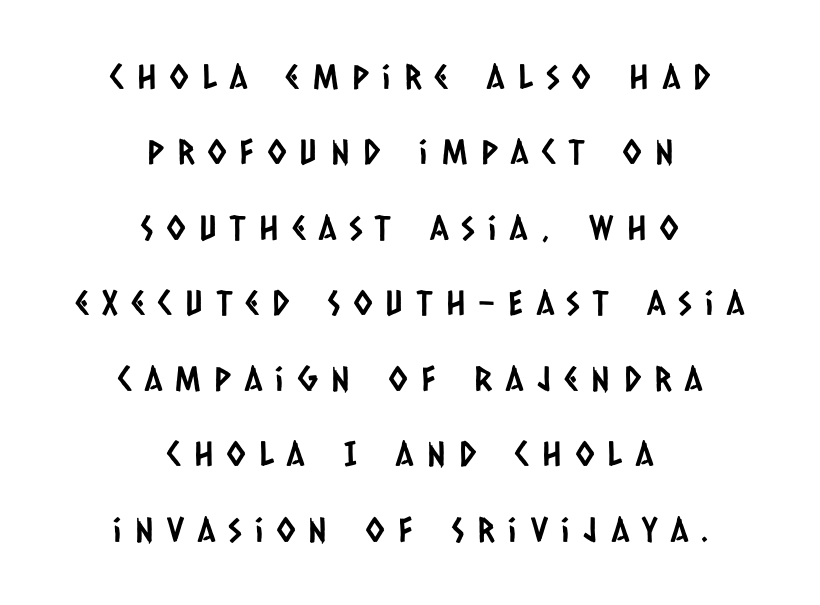
The image shows 34 px condensed sans-serif type; set centered, loose line spacing (2.22x), unusually wide letter spacing (+0.4 em), not underlined; low stroke contrast and a large x-height.
